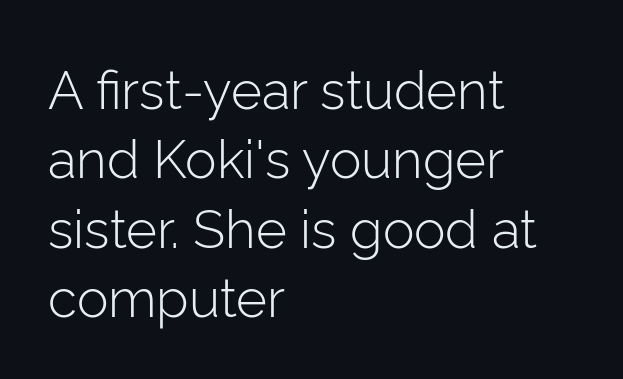
The image shows 53 px light sans-serif type, upright; set left-aligned, normal line spacing (1.31x), normal letter spacing, not underlined; low stroke contrast and a medium x-height.
